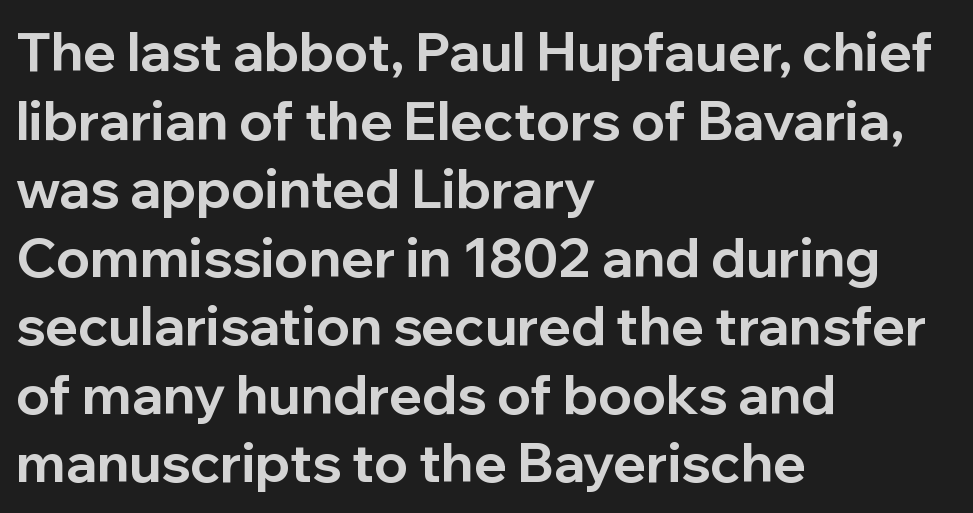
Q: Is the text bold? A: Yes.
Q: Is the text italic (slanted)? A: No, it is upright.
Q: Is the typeface a serif or a sans-serif typeface? A: Sans-serif.
Q: Is the text underlined? A: No.
Q: How is the paragraph aligned? A: Left-aligned.
Q: Is the spacing between letters normal or unusually wide? A: Normal.
Q: Is the spacing between lines tight, normal or loose? A: Normal.
Q: Width (condensed, normal, or wide)? A: Normal.
Q: Stroke contrast? A: Low.
Q: x-height? A: Medium.
Q: Monospaced? A: No.
